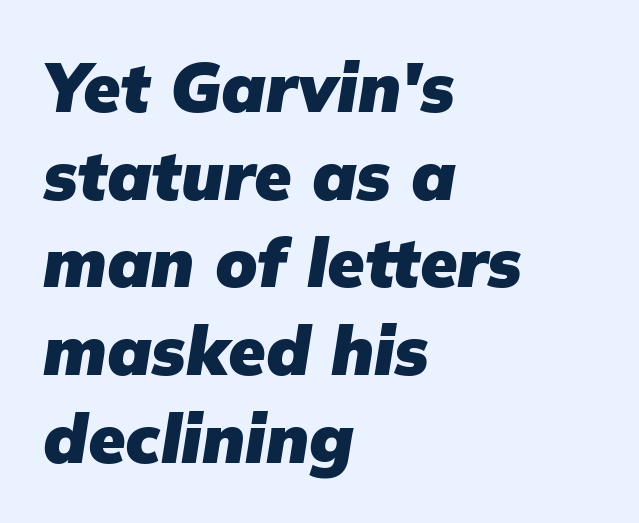
Note the varied advance widths — an 'i' is clearly narrower than an 'm'. The space directly below the letters is spotless. Spacing between characters is what you'd get straight out of the box. Every row of glyphs begins at an identical x-position on the left.
